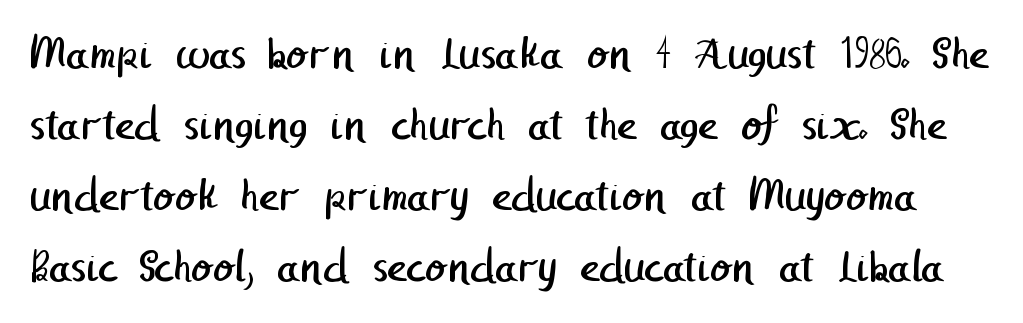
The image shows 48 px regular-weight sans-serif type; set normal line spacing (1.48x), normal letter spacing, not underlined; low stroke contrast and a medium x-height.
